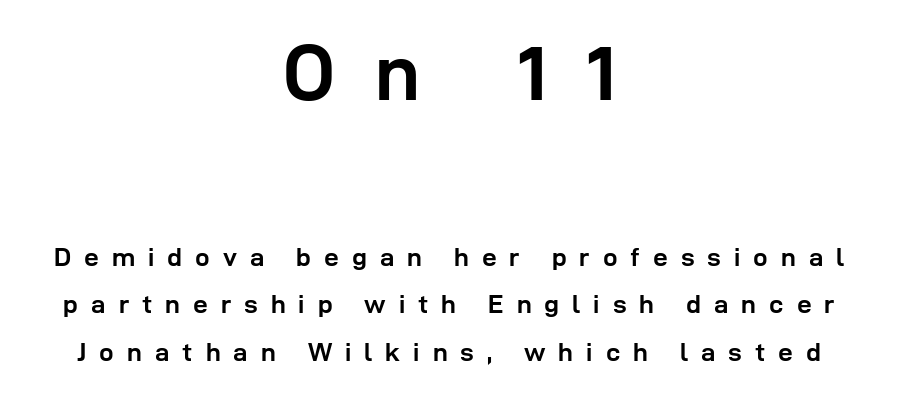
{"serif": "no", "italic": "no", "bold": "yes", "weight": "semibold", "width": "normal", "stroke_contrast": "low", "x_height": "medium", "monospaced": "no", "underline": "no", "align": "center", "line_spacing_ratio": 1.82, "letter_spacing": "wide", "letter_spacing_em": 0.5, "larger_block": "first", "size_ratio": 3.04, "glyph_px": 79}
